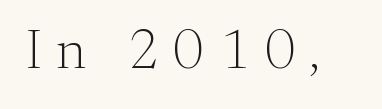
The image shows 56 px light serif type, upright; set unusually wide letter spacing (+0.26 em), not underlined; medium stroke contrast and a small x-height.
